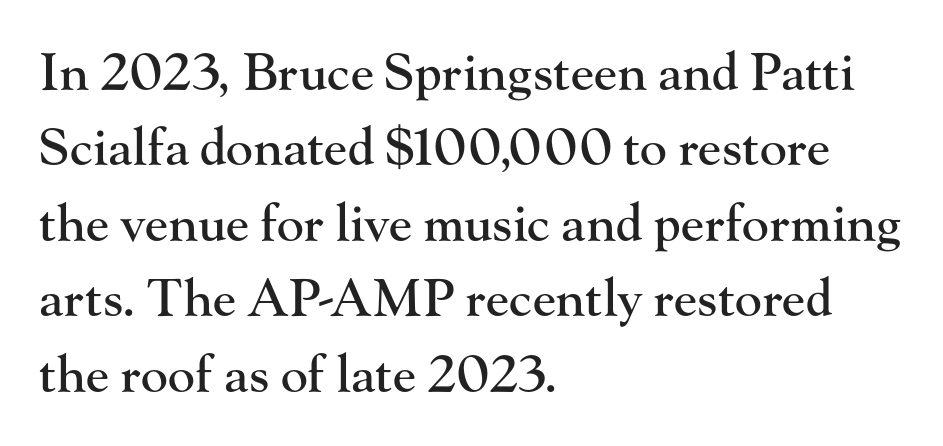
Q: Is the text italic (slanted)? A: No, it is upright.
Q: Is the typeface a serif or a sans-serif typeface? A: Serif.
Q: Is the text underlined? A: No.
Q: How is the paragraph aligned? A: Left-aligned.
Q: Is the spacing between letters normal or unusually wide? A: Normal.
Q: Is the spacing between lines tight, normal or loose? A: Normal.
Q: Width (condensed, normal, or wide)? A: Normal.
Q: Stroke contrast? A: High.
Q: x-height? A: Small.
Q: Monospaced? A: No.
